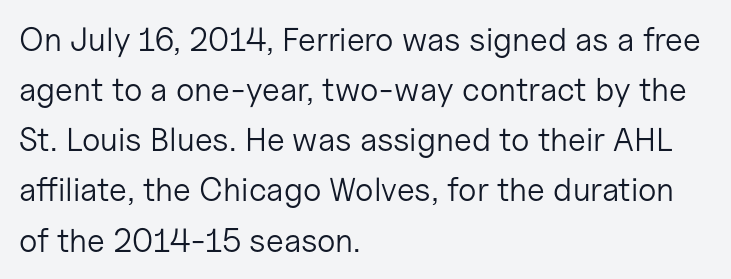
Q: Is the text bold? A: No.
Q: Is the text italic (slanted)? A: No, it is upright.
Q: Is the typeface a serif or a sans-serif typeface? A: Sans-serif.
Q: Is the text underlined? A: No.
Q: How is the paragraph aligned? A: Left-aligned.
Q: Is the spacing between letters normal or unusually wide? A: Normal.
Q: Is the spacing between lines tight, normal or loose? A: Normal.
Q: Width (condensed, normal, or wide)? A: Normal.
Q: Stroke contrast? A: Low.
Q: x-height? A: Medium.
Q: Monospaced? A: No.
